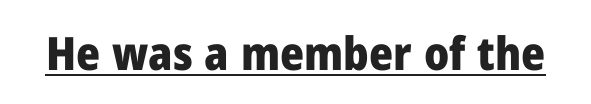
{"serif": "no", "italic": "no", "bold": "yes", "weight": "heavy", "width": "normal", "stroke_contrast": "low", "x_height": "medium", "monospaced": "no", "underline": "yes", "letter_spacing": "normal", "letter_spacing_em": 0.0, "glyph_px": 46}
